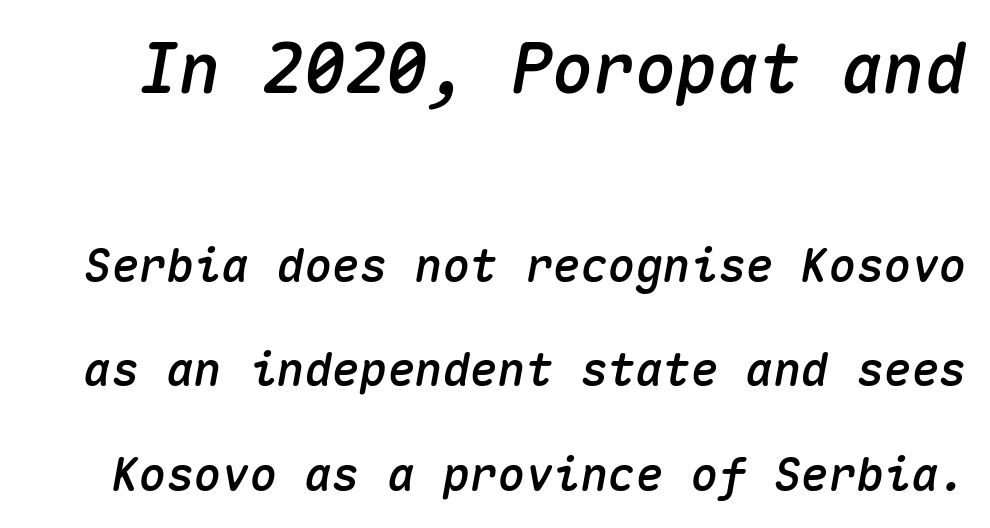
Q: Is the text italic (slanted)? A: Yes, it leans right by about 10 degrees.
Q: Is the text underlined? A: No.
Q: Is the spacing between letters normal or unusually wide? A: Normal.
Q: Is the spacing between lines tight, normal or loose? A: Loose.
Q: Which block of text is set in a larger size, the first (top) or the second (bottom)? A: The first (top) one.
Q: Width (condensed, normal, or wide)? A: Normal.
Q: Stroke contrast? A: Medium.
Q: x-height? A: Medium.
Q: Monospaced? A: Yes.
